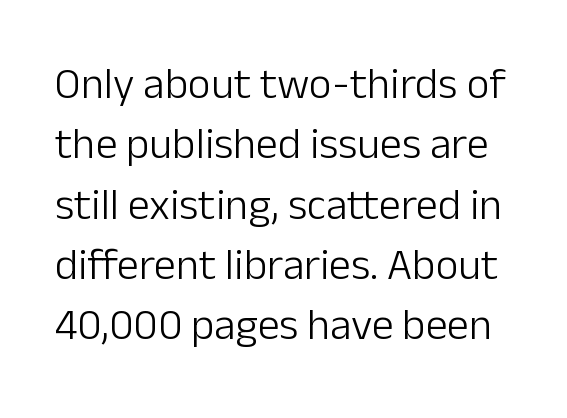
Q: Is the text bold? A: No.
Q: Is the text italic (slanted)? A: No, it is upright.
Q: Is the typeface a serif or a sans-serif typeface? A: Sans-serif.
Q: Is the text underlined? A: No.
Q: Is the spacing between letters normal or unusually wide? A: Normal.
Q: Is the spacing between lines tight, normal or loose? A: Normal.
Q: Width (condensed, normal, or wide)? A: Normal.
Q: Stroke contrast? A: Low.
Q: x-height? A: Medium.
Q: Monospaced? A: No.
